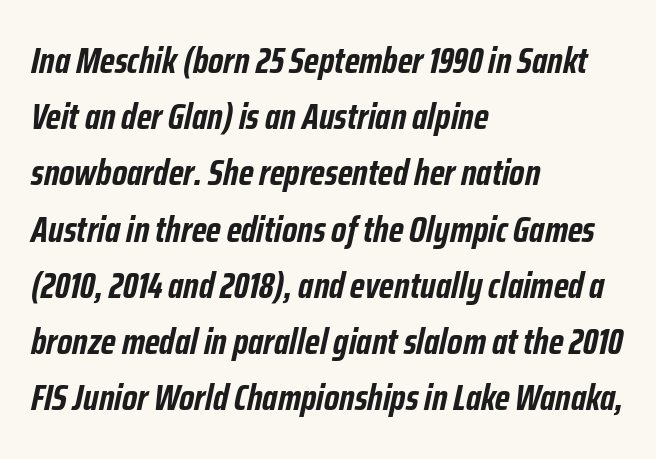
The image shows 37 px semibold, condensed type, italic (leaning right); set left-aligned, normal line spacing (1.52x), normal letter spacing, not underlined; low stroke contrast and a medium x-height.
